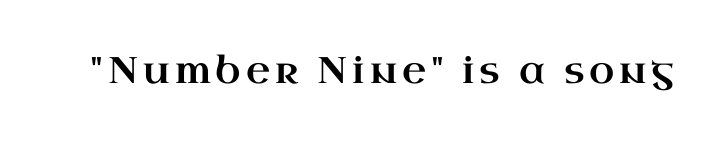
Q: Is the text italic (slanted)? A: No, it is upright.
Q: Is the typeface a serif or a sans-serif typeface? A: Serif.
Q: Is the text underlined? A: No.
Q: Width (condensed, normal, or wide)? A: Wide.
Q: Stroke contrast? A: High.
Q: x-height? A: Small.
Q: Monospaced? A: No.
